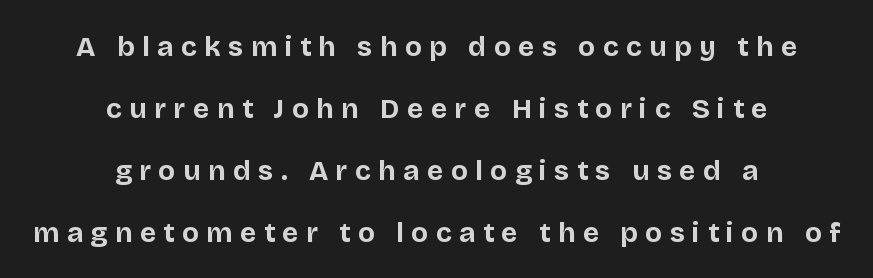
The face used here is proportionally spaced, like ordinary book or web type. The space beneath each line is pristine and unruled. Is the letter spacing exaggerated? Yes — the characters are pushed far apart. Summary of vertical rhythm: relaxed, with wide interline spacing. A sans-serif font was chosen for this passage.
